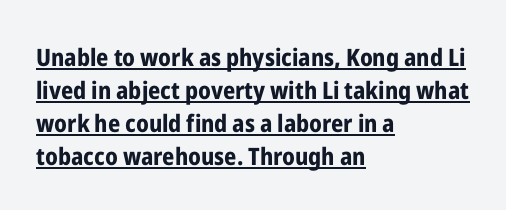
{"italic": "no", "bold": "yes", "underline": "yes", "align": "left", "line_spacing": "normal", "line_spacing_ratio": 1.37, "letter_spacing": "normal", "letter_spacing_em": 0.0, "glyph_px": 24}
